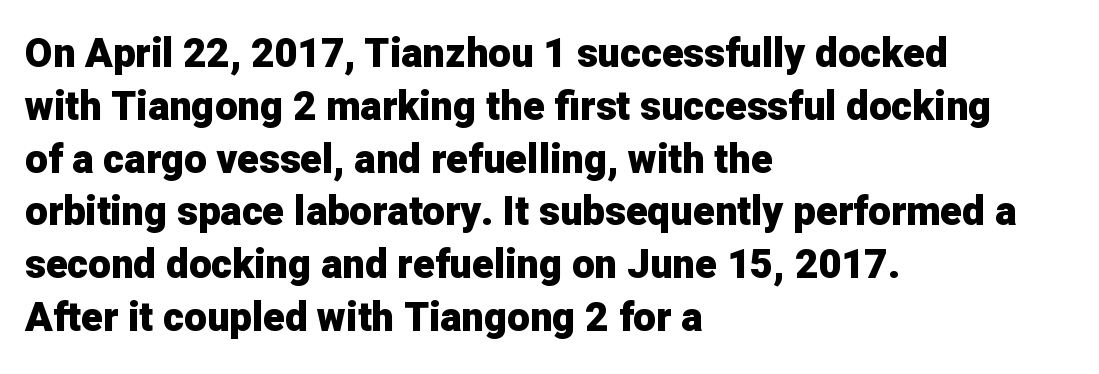
{"serif": "no", "italic": "no", "bold": "yes", "weight": "heavy", "width": "normal", "stroke_contrast": "low", "x_height": "medium", "monospaced": "no", "underline": "no", "align": "left", "line_spacing": "normal", "line_spacing_ratio": 1.32, "letter_spacing": "normal", "letter_spacing_em": 0.0, "glyph_px": 40}
